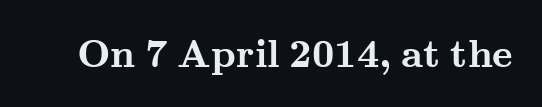
{"serif": "yes", "italic": "no", "bold": "yes", "weight": "semibold", "width": "wide", "stroke_contrast": "medium", "x_height": "small", "monospaced": "no", "underline": "no", "letter_spacing": "normal", "letter_spacing_em": 0.0, "glyph_px": 39}
